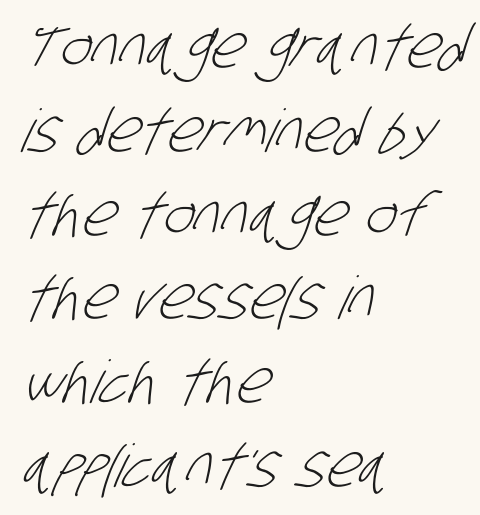
Q: Is the text bold? A: No.
Q: Is the typeface a serif or a sans-serif typeface? A: Sans-serif.
Q: Is the text underlined? A: No.
Q: How is the paragraph aligned? A: Left-aligned.
Q: Is the spacing between letters normal or unusually wide? A: Normal.
Q: Is the spacing between lines tight, normal or loose? A: Normal.
Q: Width (condensed, normal, or wide)? A: Condensed.
Q: Stroke contrast? A: Low.
Q: x-height? A: Large.
Q: Monospaced? A: No.
